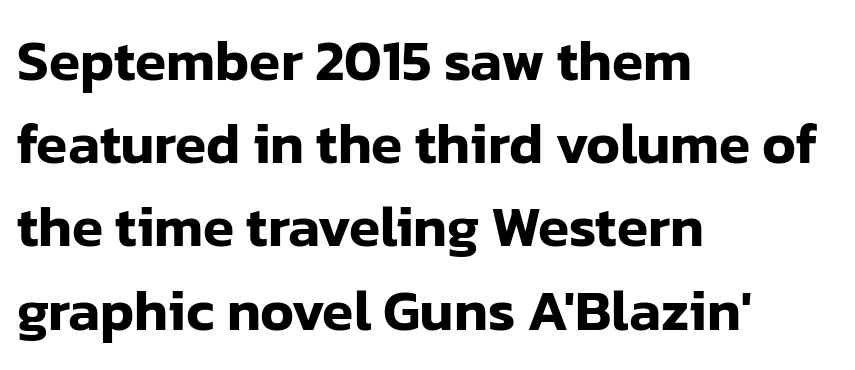
Regarding serifs, this sample does without them. Compared with typical paragraphs, the rows here are spaced about the same. Nobody drew a line under any word here. Horizontal alignment here is leftward, the default for most running prose. Spacing verdict: proportional, widths tailored to each character. Notice how the stems are strictly vertical — no italics here.
